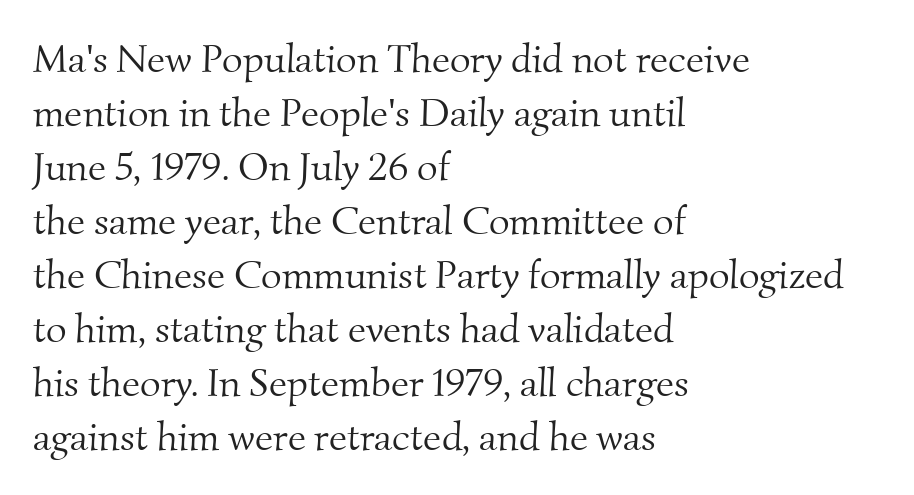
Q: Is the text bold? A: No.
Q: Is the typeface a serif or a sans-serif typeface? A: Serif.
Q: Is the text underlined? A: No.
Q: How is the paragraph aligned? A: Left-aligned.
Q: Is the spacing between letters normal or unusually wide? A: Normal.
Q: Is the spacing between lines tight, normal or loose? A: Normal.
Q: Width (condensed, normal, or wide)? A: Normal.
Q: Stroke contrast? A: Medium.
Q: x-height? A: Small.
Q: Monospaced? A: No.
